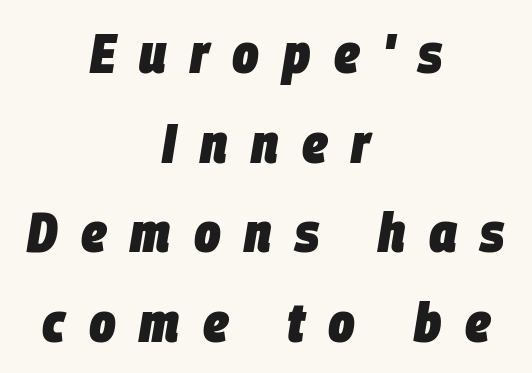
Q: Is the text bold? A: Yes.
Q: Is the text italic (slanted)? A: Yes, it leans right by about 9 degrees.
Q: Is the text underlined? A: No.
Q: How is the paragraph aligned? A: Centered.
Q: Is the spacing between letters normal or unusually wide? A: Unusually wide.
Q: Is the spacing between lines tight, normal or loose? A: Normal.
Q: Width (condensed, normal, or wide)? A: Condensed.
Q: Stroke contrast? A: Low.
Q: x-height? A: Large.
Q: Monospaced? A: No.
